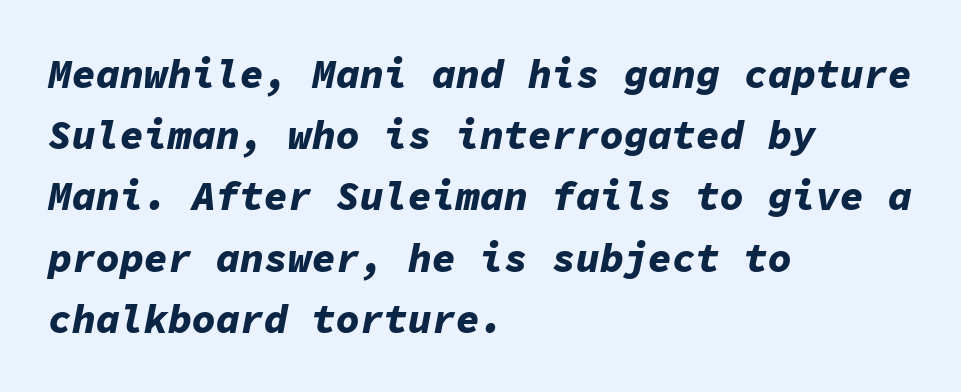
The gaps between neighbouring characters are ordinary and unremarkable. When letters slant like this, we call the style italic. Each glyph is drawn with heavy, bold strokes. Decoration check: the copy has no underline.
